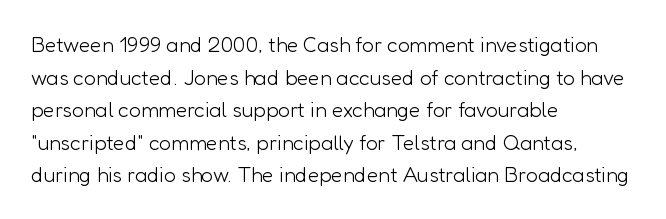
{"italic": "no", "bold": "no", "underline": "no", "align": "left", "line_spacing": "normal", "line_spacing_ratio": 1.55, "letter_spacing": "normal", "letter_spacing_em": 0.0, "glyph_px": 21}
